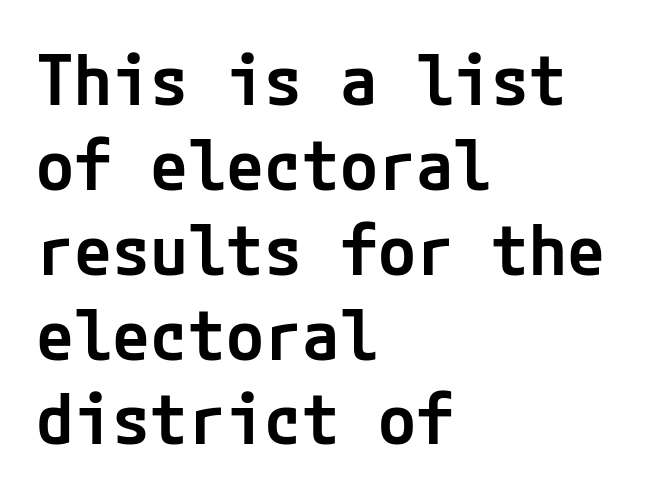
Ordinary non-slanted type is in use. The lines are quadded left. Students, this is semibold: more ink than regular, less than bold. The rendering keeps characters at their native spacing. Underlining? Definitely not there. The designer went with a sans here, leaving each stem footless.
